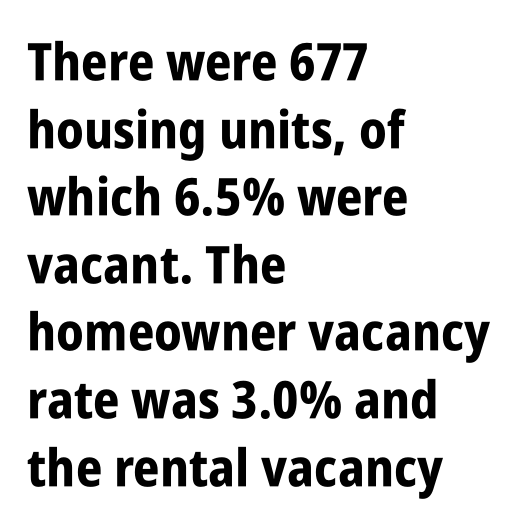
Q: Is the text bold? A: Yes.
Q: Is the text italic (slanted)? A: No, it is upright.
Q: Is the typeface a serif or a sans-serif typeface? A: Sans-serif.
Q: Is the text underlined? A: No.
Q: How is the paragraph aligned? A: Left-aligned.
Q: Is the spacing between letters normal or unusually wide? A: Normal.
Q: Is the spacing between lines tight, normal or loose? A: Normal.
Q: Width (condensed, normal, or wide)? A: Condensed.
Q: Stroke contrast? A: Low.
Q: x-height? A: Large.
Q: Monospaced? A: No.
